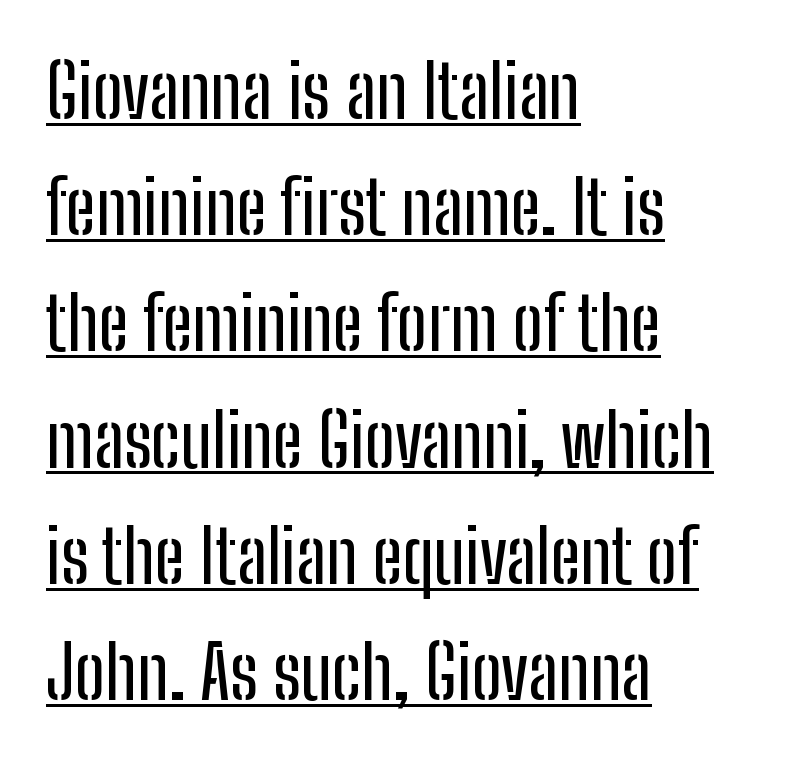
{"serif": "no", "italic": "no", "width": "condensed", "stroke_contrast": "low", "x_height": "medium", "monospaced": "no", "underline": "yes", "align": "left", "line_spacing": "normal", "line_spacing_ratio": 1.57, "letter_spacing": "normal", "letter_spacing_em": 0.0, "glyph_px": 74}
